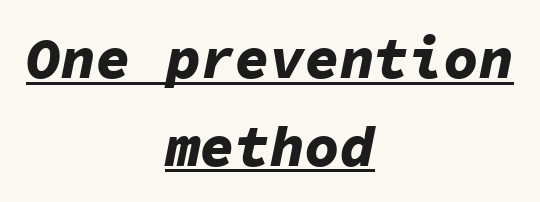
Honestly, the row spacing looks completely unremarkable. The glyphs look as if they've been sheared to an angle. Check the space under the baseline: a stroke is drawn there. The typesetter chose a symmetrical, centered arrangement here. Fixed-width glyphs throughout — classic coding-font behaviour.
